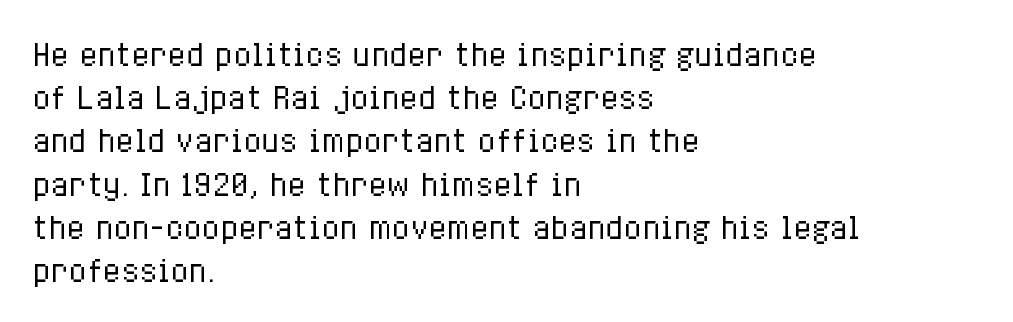
The image shows 30 px regular-weight, condensed type, upright; set left-aligned, normal line spacing (1.44x), normal letter spacing, not underlined; low stroke contrast and a medium x-height.
